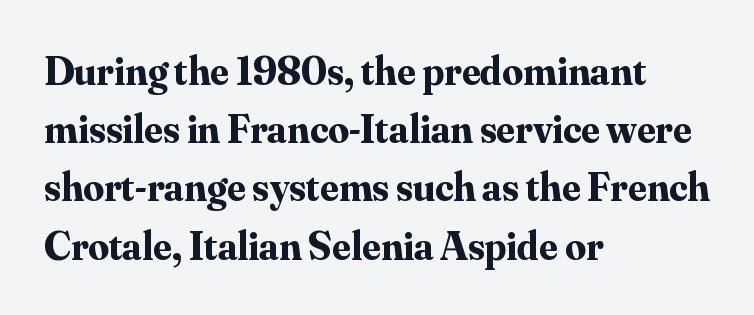
Upright lettering throughout. This rendering leaves character spacing at its baseline value. Does the weight exceed regular? Yes, all the way to bold. This sample has the flowing, uneven cadence of proportional lettering.
